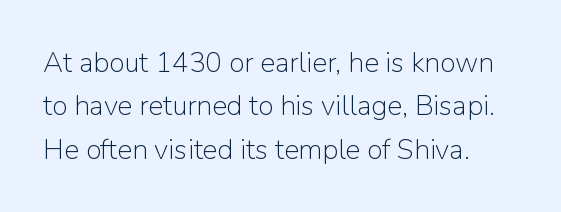
Q: Is the text bold? A: No.
Q: Is the text italic (slanted)? A: No, it is upright.
Q: Is the typeface a serif or a sans-serif typeface? A: Sans-serif.
Q: Is the text underlined? A: No.
Q: How is the paragraph aligned? A: Left-aligned.
Q: Is the spacing between letters normal or unusually wide? A: Normal.
Q: Is the spacing between lines tight, normal or loose? A: Normal.
Q: Width (condensed, normal, or wide)? A: Normal.
Q: Stroke contrast? A: Low.
Q: x-height? A: Medium.
Q: Monospaced? A: No.
